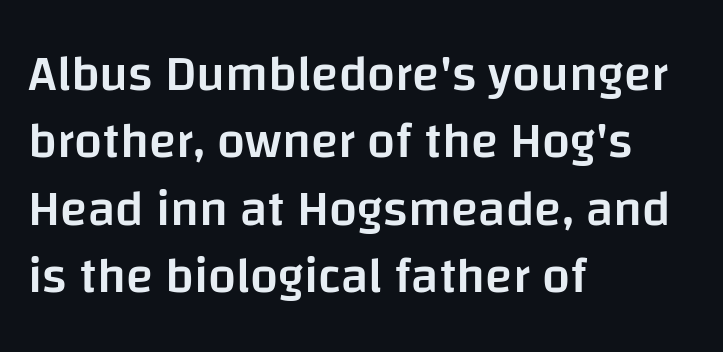
{"serif": "no", "italic": "no", "bold": "semi", "weight": "semibold", "width": "normal", "stroke_contrast": "low", "x_height": "large", "monospaced": "no", "underline": "no", "align": "left", "line_spacing": "normal", "line_spacing_ratio": 1.35, "letter_spacing": "normal", "letter_spacing_em": 0.0, "glyph_px": 50}
